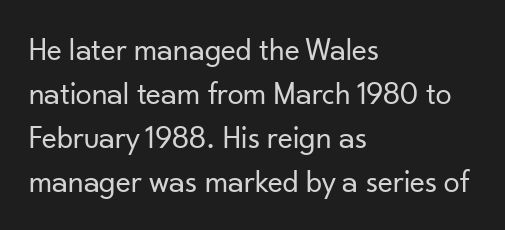
{"serif": "no", "italic": "no", "bold": "no", "weight": "regular", "width": "normal", "stroke_contrast": "low", "x_height": "small", "monospaced": "no", "underline": "no", "align": "left", "line_spacing": "normal", "line_spacing_ratio": 1.38, "letter_spacing": "normal", "letter_spacing_em": 0.0, "glyph_px": 32}
